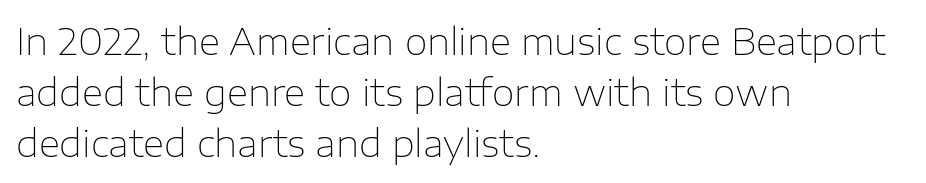
No italicization has been applied; the sample stays upright. Check under the words: just untouched page. Horizontally, the lines are justified to the leading edge only. These lines sit exactly where default settings would place them. I'd call this a sans setting — the letters go barefoot.
